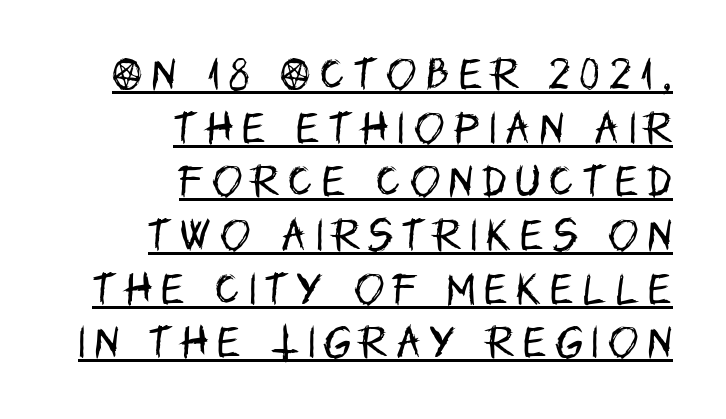
{"serif": "no", "italic": "no", "bold": "no", "weight": "regular", "width": "condensed", "stroke_contrast": "low", "x_height": "large", "monospaced": "no", "underline": "yes", "align": "right", "line_spacing": "normal", "line_spacing_ratio": 1.49, "letter_spacing": "wide", "letter_spacing_em": 0.26, "glyph_px": 36}
